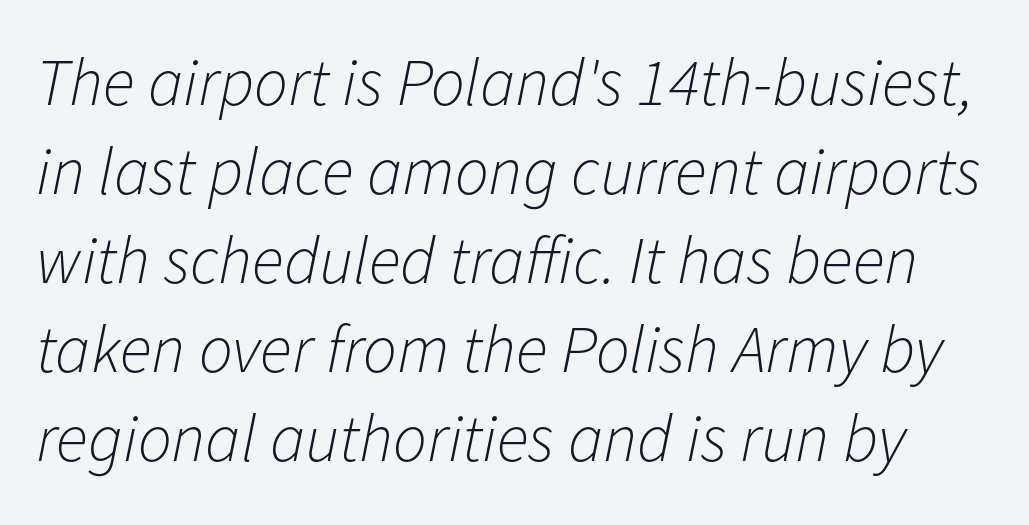
The image shows 67 px light type, italic (leaning right); set normal line spacing (1.33x), normal letter spacing, not underlined; low stroke contrast and a medium x-height.
